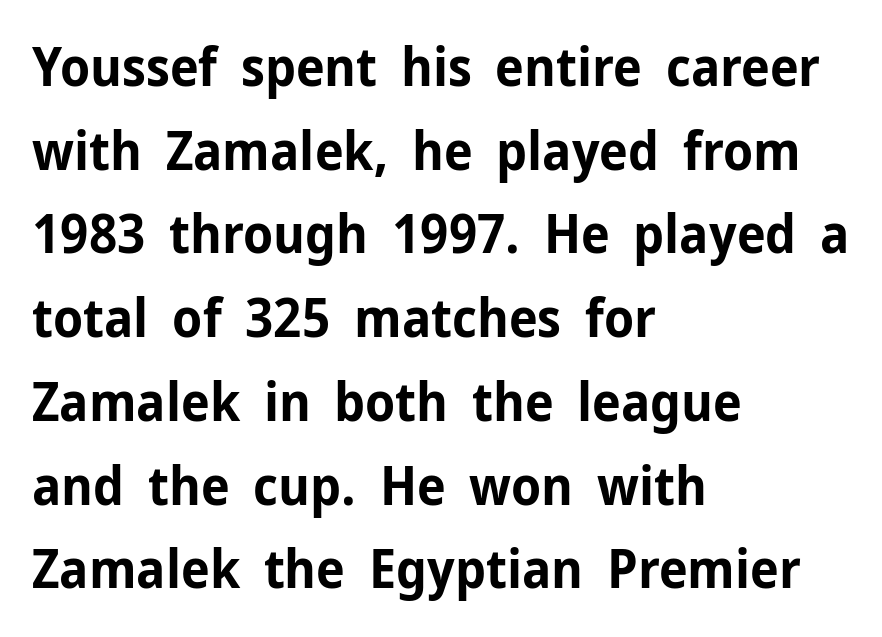
Q: Is the text bold? A: Yes.
Q: Is the text italic (slanted)? A: No, it is upright.
Q: Is the typeface a serif or a sans-serif typeface? A: Sans-serif.
Q: Is the text underlined? A: No.
Q: How is the paragraph aligned? A: Left-aligned.
Q: Is the spacing between letters normal or unusually wide? A: Normal.
Q: Is the spacing between lines tight, normal or loose? A: Normal.
Q: Width (condensed, normal, or wide)? A: Normal.
Q: Stroke contrast? A: Low.
Q: x-height? A: Medium.
Q: Monospaced? A: No.
